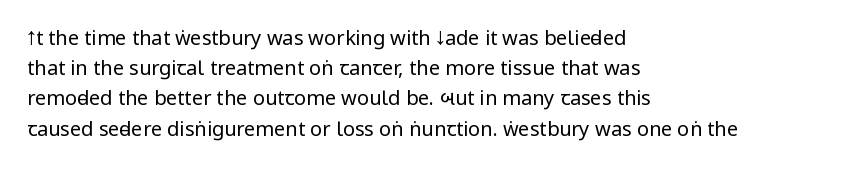
{"italic": "no", "bold": "no", "underline": "no", "align": "left", "line_spacing": "normal", "line_spacing_ratio": 1.51, "letter_spacing": "normal", "letter_spacing_em": 0.0, "glyph_px": 20}
